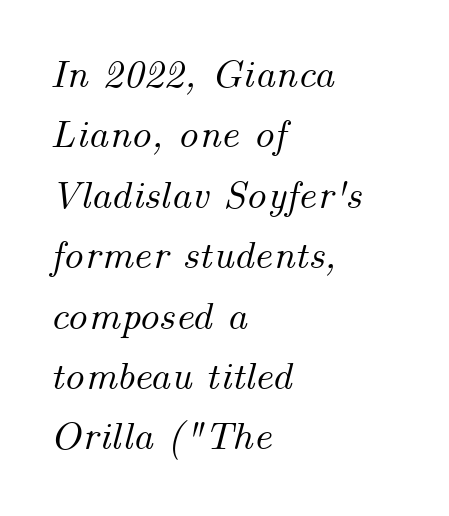
Q: Is the text italic (slanted)? A: Yes, it leans right by about 14 degrees.
Q: Is the text underlined? A: No.
Q: How is the paragraph aligned? A: Left-aligned.
Q: Is the spacing between letters normal or unusually wide? A: Normal.
Q: Is the spacing between lines tight, normal or loose? A: Normal.
Q: Width (condensed, normal, or wide)? A: Normal.
Q: Stroke contrast? A: Medium.
Q: x-height? A: Small.
Q: Monospaced? A: No.
